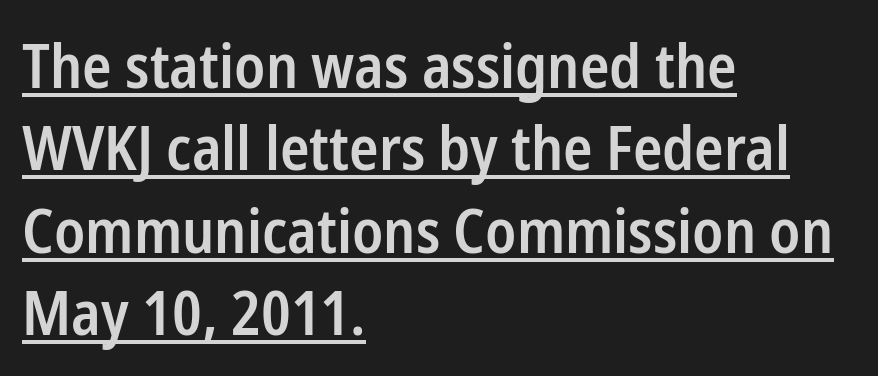
The image shows 61 px semibold, condensed sans-serif type, upright; set left-aligned, normal line spacing (1.35x), normal letter spacing, underlined; low stroke contrast and a medium x-height.
